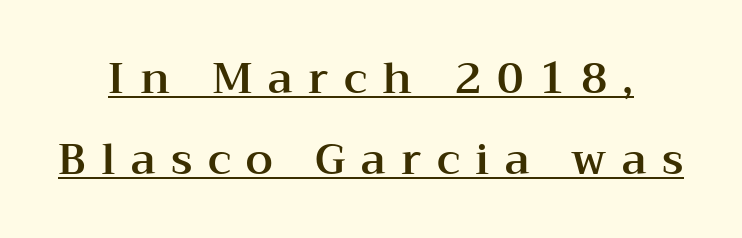
{"serif": "yes", "italic": "no", "width": "wide", "stroke_contrast": "medium", "x_height": "medium", "monospaced": "no", "underline": "yes", "line_spacing_ratio": 1.88, "letter_spacing": "wide", "letter_spacing_em": 0.36, "glyph_px": 43}
